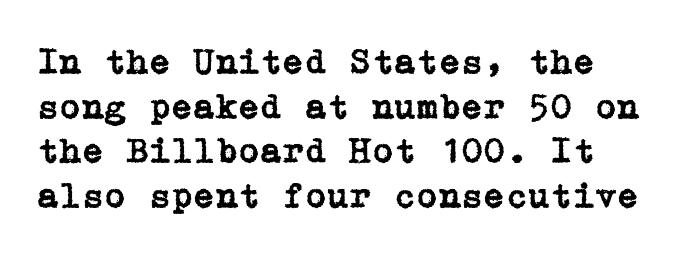
Q: Is the text italic (slanted)? A: No, it is upright.
Q: Is the typeface a serif or a sans-serif typeface? A: Serif.
Q: Is the text underlined? A: No.
Q: How is the paragraph aligned? A: Left-aligned.
Q: Is the spacing between letters normal or unusually wide? A: Normal.
Q: Width (condensed, normal, or wide)? A: Normal.
Q: Stroke contrast? A: Low.
Q: x-height? A: Medium.
